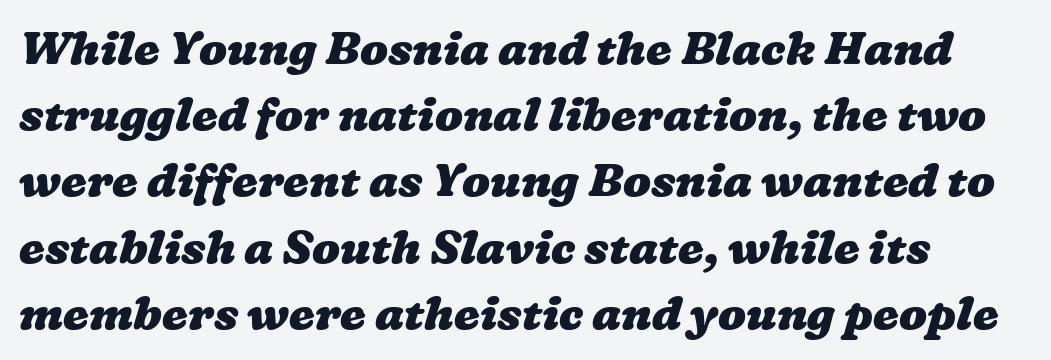
Q: Is the text bold? A: Yes.
Q: Is the text underlined? A: No.
Q: How is the paragraph aligned? A: Left-aligned.
Q: Is the spacing between letters normal or unusually wide? A: Normal.
Q: Is the spacing between lines tight, normal or loose? A: Normal.
Q: Width (condensed, normal, or wide)? A: Wide.
Q: Stroke contrast? A: Low.
Q: x-height? A: Medium.
Q: Monospaced? A: No.
